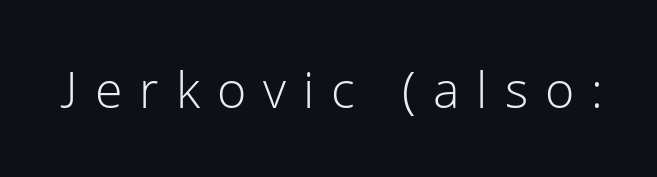
Note the varied advance widths — an 'i' is clearly narrower than an 'm'. Descender tails drop into unmarked territory. A quiet, ordinary-to-light weight characterises the typeface. Tracking here is generous; glyphs stand well apart from one another.
